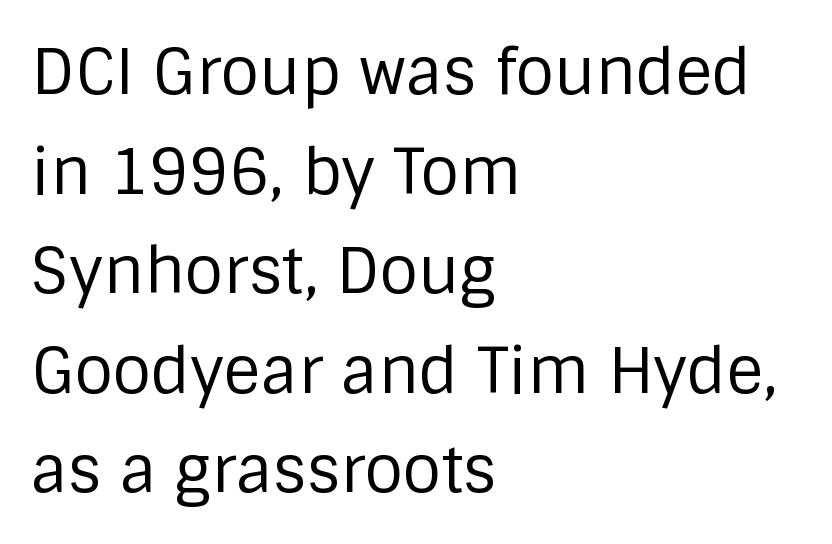
Q: Is the text bold? A: No.
Q: Is the text italic (slanted)? A: No, it is upright.
Q: Is the typeface a serif or a sans-serif typeface? A: Sans-serif.
Q: Is the text underlined? A: No.
Q: How is the paragraph aligned? A: Left-aligned.
Q: Is the spacing between letters normal or unusually wide? A: Normal.
Q: Is the spacing between lines tight, normal or loose? A: Normal.
Q: Width (condensed, normal, or wide)? A: Normal.
Q: Stroke contrast? A: Low.
Q: x-height? A: Large.
Q: Monospaced? A: No.
